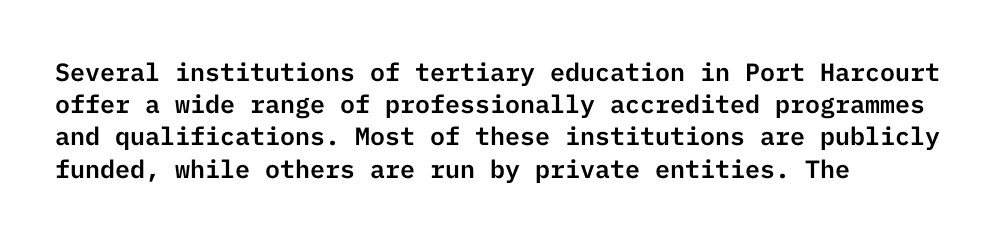
The image shows 25 px text type, upright; set left-aligned, normal line spacing (1.29x), normal letter spacing, not underlined.
